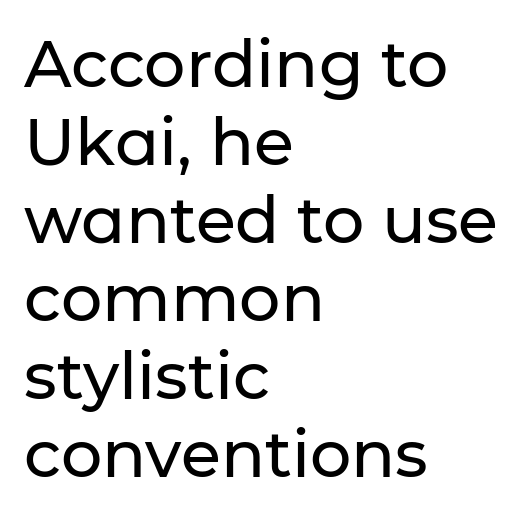
{"serif": "no", "italic": "no", "width": "normal", "stroke_contrast": "low", "x_height": "medium", "monospaced": "no", "underline": "no", "align": "left", "line_spacing_ratio": 1.2, "letter_spacing": "normal", "letter_spacing_em": 0.0, "glyph_px": 65}
